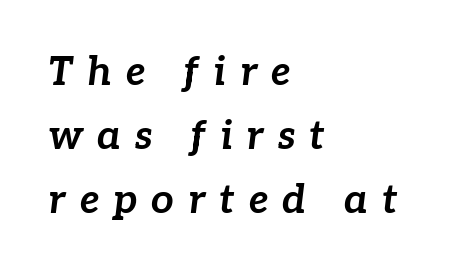
Q: Is the text bold? A: Yes.
Q: Is the text italic (slanted)? A: Yes, it leans right by about 7 degrees.
Q: Is the text underlined? A: No.
Q: How is the paragraph aligned? A: Left-aligned.
Q: Is the spacing between letters normal or unusually wide? A: Unusually wide.
Q: Is the spacing between lines tight, normal or loose? A: Normal.
Q: Width (condensed, normal, or wide)? A: Normal.
Q: Stroke contrast? A: Low.
Q: x-height? A: Medium.
Q: Monospaced? A: No.
